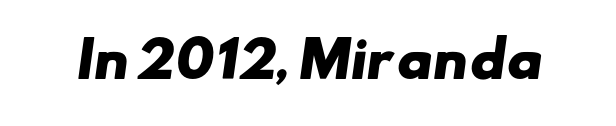
Honestly, there is no underline to notice here at all. In terms of letterspacing, this is plain default setting. Are there feet on the stems? There aren't — it's a sans. Strong, thick strokes mark this as bold type.
